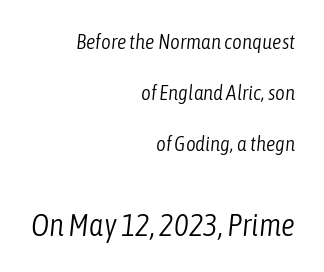
Q: Is the text bold? A: No.
Q: Is the text italic (slanted)? A: Yes, it leans right by about 6 degrees.
Q: Is the text underlined? A: No.
Q: How is the paragraph aligned? A: Right-aligned.
Q: Is the spacing between letters normal or unusually wide? A: Normal.
Q: Is the spacing between lines tight, normal or loose? A: Loose.
Q: Which block of text is set in a larger size, the first (top) or the second (bottom)? A: The second (bottom) one.
Q: Width (condensed, normal, or wide)? A: Condensed.
Q: Stroke contrast? A: Low.
Q: x-height? A: Medium.
Q: Monospaced? A: No.
